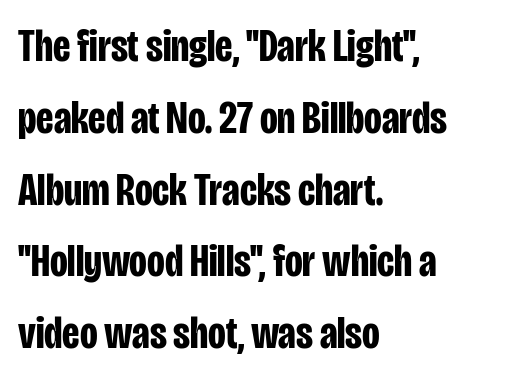
The face used here is rendered with its standard letterfit. No italicization has been applied; the sample stays upright. Each new line begins a customary step beneath the previous one. Strokes here are thick enough to call this a true bold.
